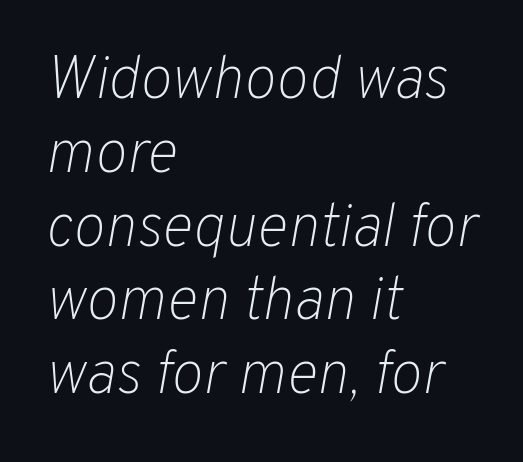
{"italic": "yes", "lean": "right", "slant_degrees": 10, "bold": "no", "weight": "light", "width": "normal", "stroke_contrast": "low", "x_height": "medium", "monospaced": "no", "underline": "no", "align": "left", "line_spacing_ratio": 1.23, "letter_spacing": "normal", "letter_spacing_em": 0.0, "glyph_px": 60}
